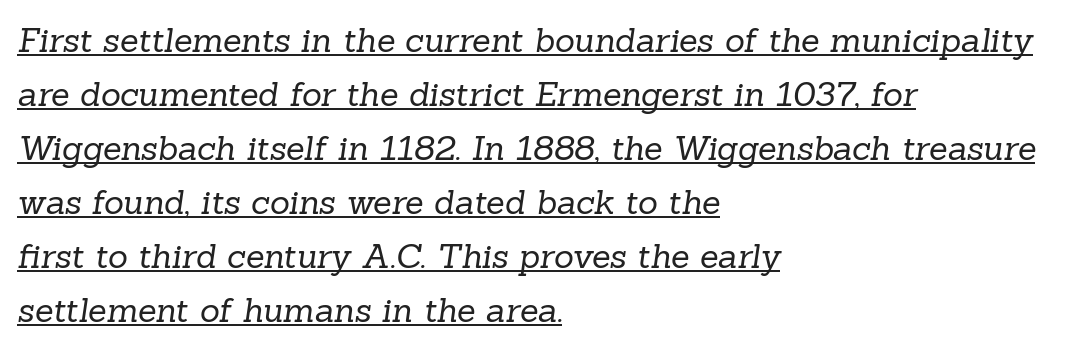
{"serif": "yes", "bold": "no", "weight": "regular", "width": "normal", "stroke_contrast": "low", "x_height": "medium", "monospaced": "no", "underline": "yes", "align": "left", "line_spacing": "normal", "line_spacing_ratio": 1.59, "letter_spacing": "normal", "letter_spacing_em": 0.0, "glyph_px": 34}
